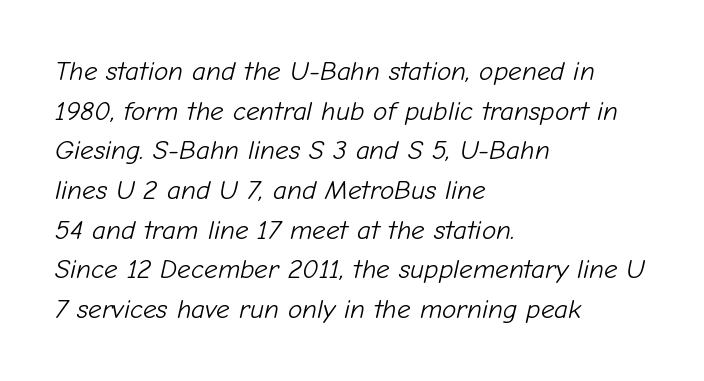
{"italic": "yes", "lean": "right", "slant_degrees": 12, "bold": "no", "underline": "no", "align": "left", "line_spacing": "normal", "line_spacing_ratio": 1.47, "letter_spacing": "normal", "letter_spacing_em": 0.0, "glyph_px": 27}
